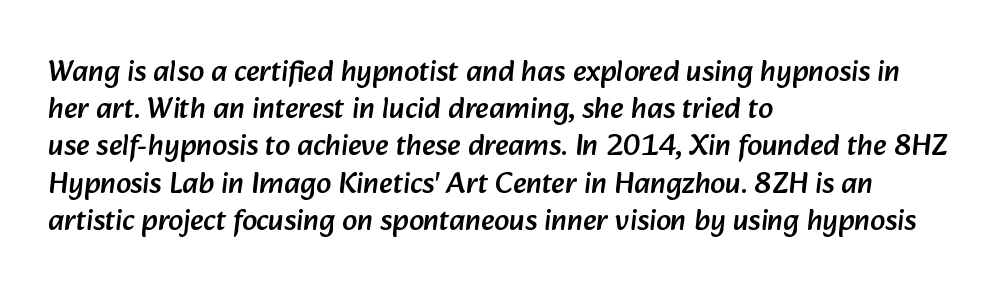
Q: Is the typeface a serif or a sans-serif typeface? A: Sans-serif.
Q: Is the text underlined? A: No.
Q: How is the paragraph aligned? A: Left-aligned.
Q: Is the spacing between letters normal or unusually wide? A: Normal.
Q: Width (condensed, normal, or wide)? A: Normal.
Q: Stroke contrast? A: Low.
Q: x-height? A: Medium.
Q: Monospaced? A: No.
